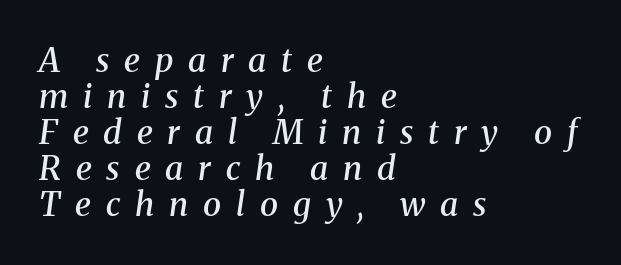
Q: Is the text bold? A: Semi-bold.
Q: Is the text italic (slanted)? A: Yes, it leans right by about 8 degrees.
Q: Is the typeface a serif or a sans-serif typeface? A: Serif.
Q: Is the text underlined? A: No.
Q: How is the paragraph aligned? A: Left-aligned.
Q: Is the spacing between letters normal or unusually wide? A: Unusually wide.
Q: Is the spacing between lines tight, normal or loose? A: Tight.
Q: Width (condensed, normal, or wide)? A: Normal.
Q: Stroke contrast? A: Medium.
Q: x-height? A: Medium.
Q: Monospaced? A: No.
